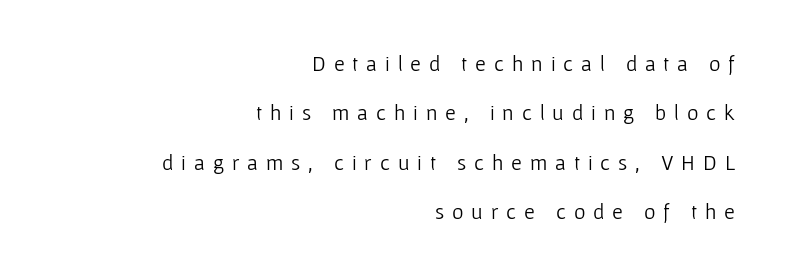
{"italic": "no", "bold": "no", "underline": "no", "align": "right", "line_spacing": "loose", "line_spacing_ratio": 2.24, "letter_spacing": "wide", "letter_spacing_em": 0.36, "glyph_px": 22}
